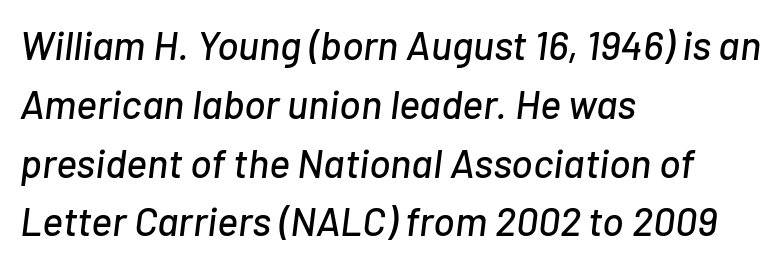
The image shows 40 px text type, italic (leaning right); set left-aligned, normal line spacing (1.47x), normal letter spacing, not underlined; low stroke contrast and a medium x-height.
